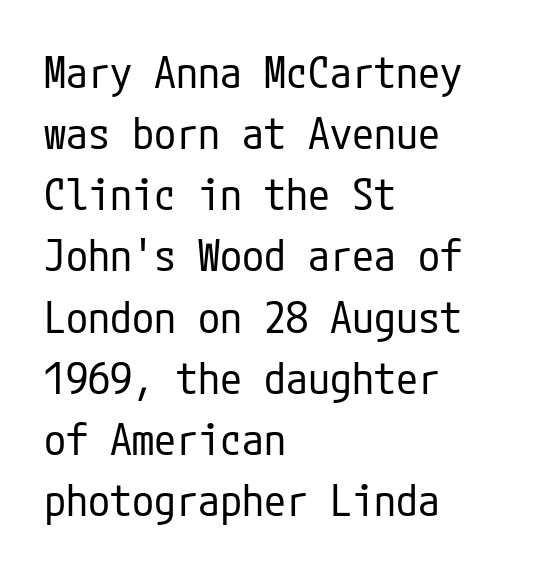
{"serif": "no", "italic": "no", "bold": "no", "weight": "regular", "width": "condensed", "stroke_contrast": "low", "x_height": "medium", "underline": "no", "align": "left", "line_spacing": "normal", "line_spacing_ratio": 1.39, "letter_spacing": "normal", "letter_spacing_em": 0.0, "glyph_px": 44}
